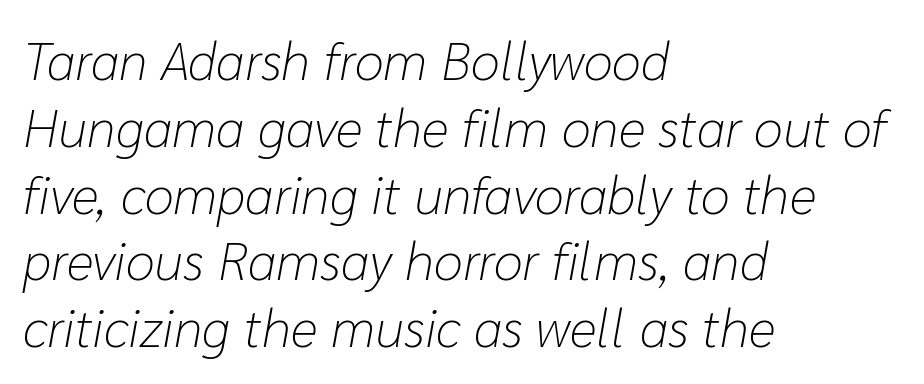
The image shows 53 px light type, italic (leaning right); set left-aligned, normal line spacing (1.26x), normal letter spacing, not underlined; low stroke contrast and a medium x-height.
